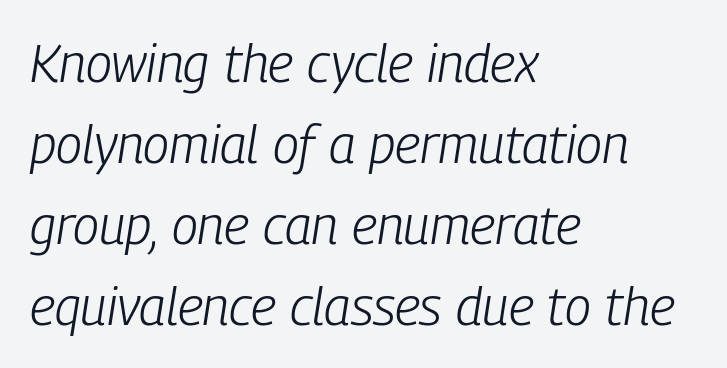
Slant detected: the letters are inclined. Any mark beneath the type? The region is blank. The passage shown stacks its lines at a standard gap. The passage shown is typed in a proportional face where columns would drift. All the whitespace from short lines collects on the right.
